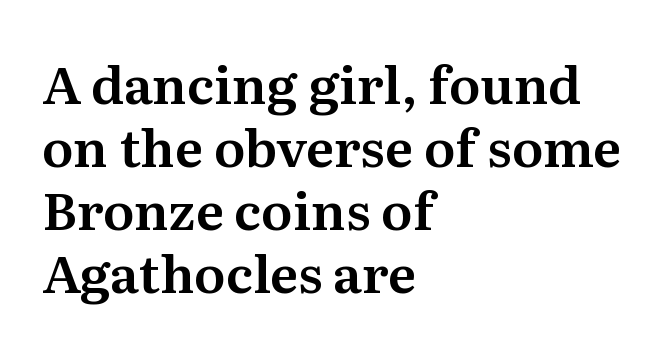
Small tapered or slab feet sit at the stroke ends, so this counts as serif. Note the varied advance widths — an 'i' is clearly narrower than an 'm'. Words appear dense and cohesive because spacing is normal. Tall strokes in this sample are plumb rather than angled.
